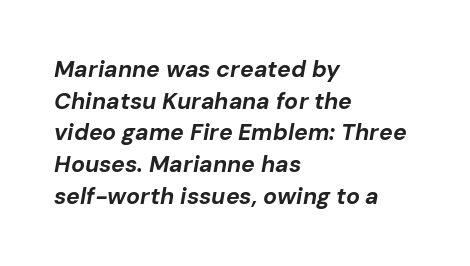
{"italic": "yes", "lean": "right", "slant_degrees": 10, "bold": "yes", "underline": "no", "align": "left", "line_spacing": "normal", "line_spacing_ratio": 1.38, "letter_spacing": "normal", "letter_spacing_em": 0.0, "glyph_px": 23}
